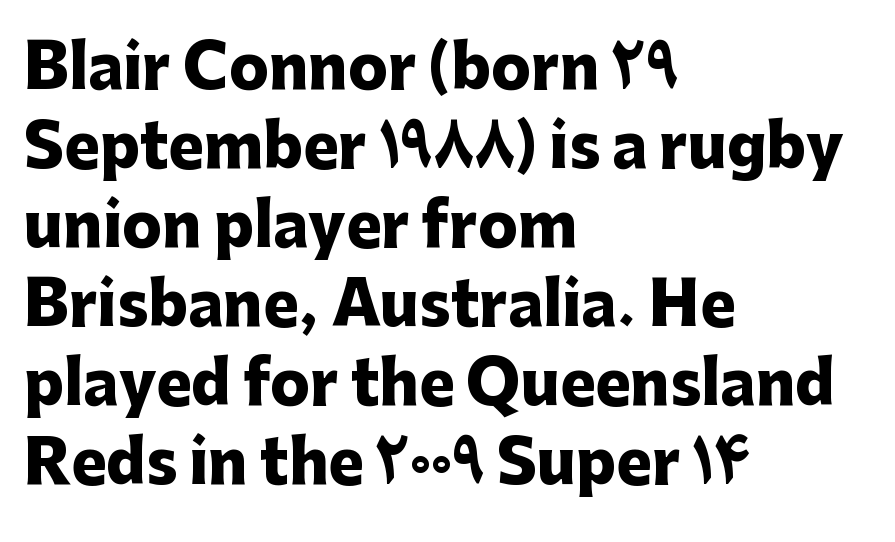
{"serif": "no", "italic": "no", "bold": "yes", "weight": "heavy", "width": "normal", "stroke_contrast": "low", "x_height": "medium", "monospaced": "no", "underline": "no", "align": "left", "line_spacing": "normal", "line_spacing_ratio": 1.34, "letter_spacing": "normal", "letter_spacing_em": 0.0, "glyph_px": 59}
